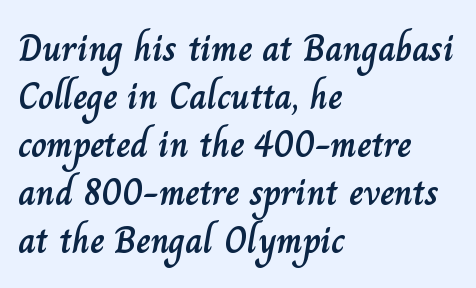
{"width": "normal", "stroke_contrast": "low", "x_height": "small", "monospaced": "no", "underline": "no", "align": "left", "line_spacing": "normal", "line_spacing_ratio": 1.26, "letter_spacing": "normal", "letter_spacing_em": 0.0, "glyph_px": 38}
